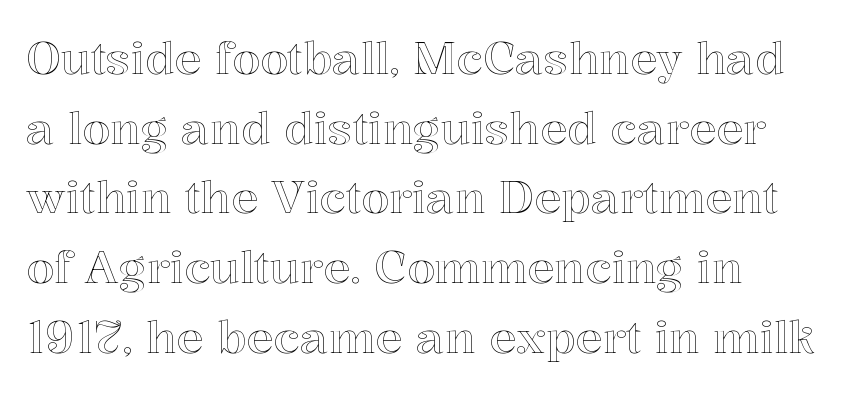
Is the letter spacing exaggerated? No — it looks like the ordinary default. The area under the type is left untouched. Proportional: the letters do not fall into vertical columns. These lines were composed using upright roman letters. Honestly, the row spacing looks completely unremarkable.
